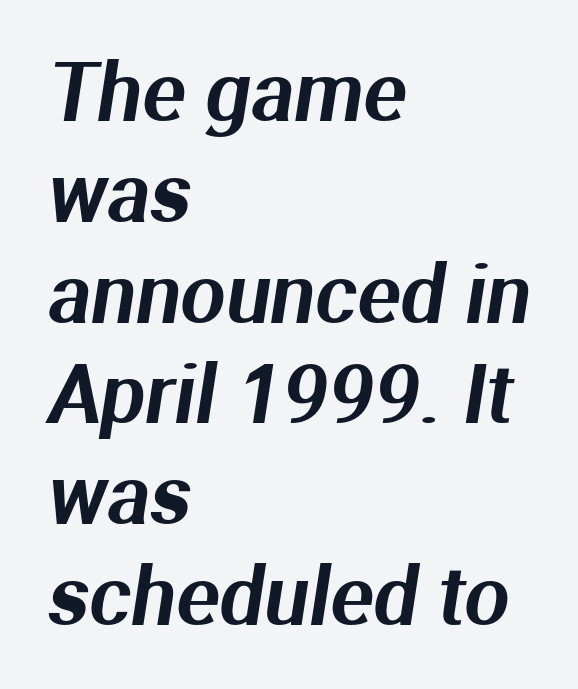
{"serif": "no", "width": "normal", "stroke_contrast": "medium", "x_height": "medium", "monospaced": "no", "underline": "no", "align": "left", "line_spacing": "normal", "line_spacing_ratio": 1.26, "letter_spacing": "normal", "letter_spacing_em": 0.0, "glyph_px": 80}
